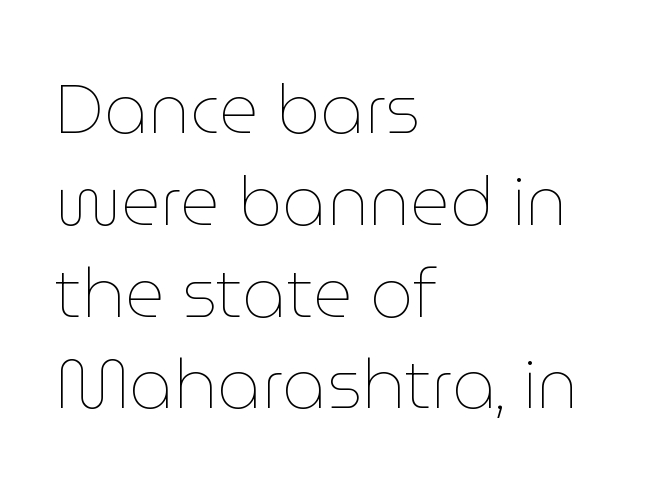
{"italic": "no", "bold": "no", "weight": "thin", "width": "normal", "stroke_contrast": "low", "x_height": "medium", "monospaced": "no", "underline": "no", "align": "left", "line_spacing": "normal", "line_spacing_ratio": 1.35, "letter_spacing": "normal", "letter_spacing_em": 0.0, "glyph_px": 68}
